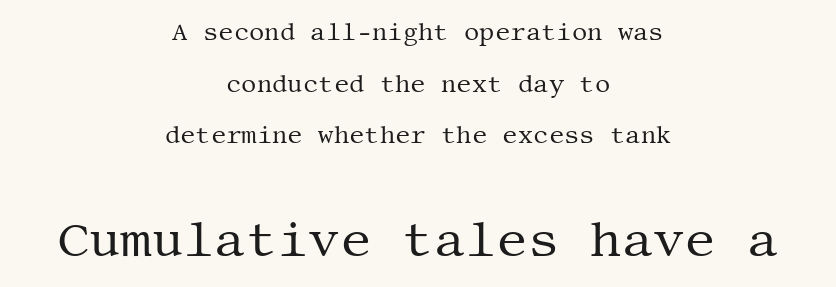
The image shows 49 px regular-weight serif type, upright; set centered, loose line spacing (2.15x), normal letter spacing, not underlined; the second (bottom) block is 2.04x larger; medium stroke contrast and a large x-height.
